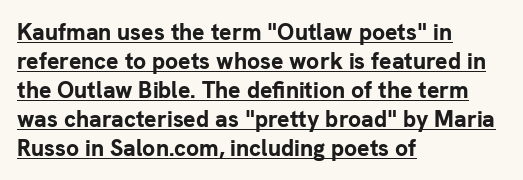
The image shows 23 px bold type, upright; set left-aligned, normal line spacing (1.26x), normal letter spacing, underlined.
